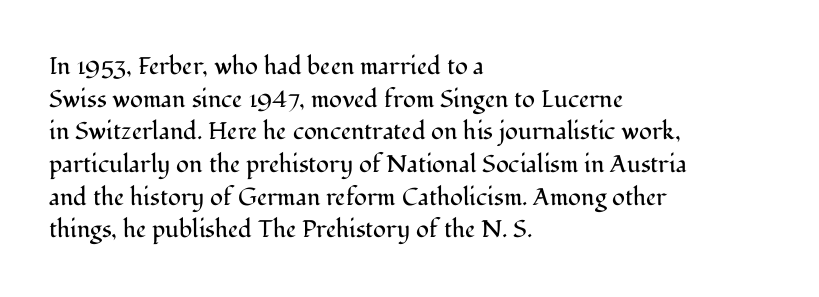
Plain, unruled lines of type. Ordinary non-slanted type is in use. Does extra space separate the letters? No, they use regular spacing. This is not heavy type; no bold has been used. These lines sit exactly where default settings would place them. Reading down the block, your eye returns to a fixed left position each line.
